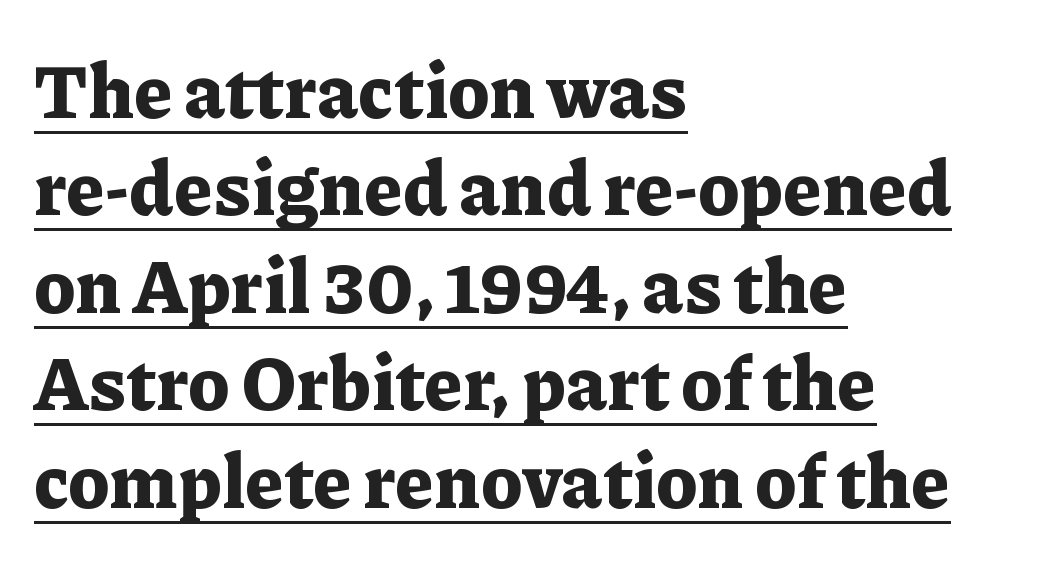
Every word sits above its own underline. Between one letter and the next there's only the usual sliver of space. A typesetter would call this leading conventional body-copy spacing. Does the weight exceed regular? Yes, all the way to bold. These lines are set flush left with a ragged right edge.
